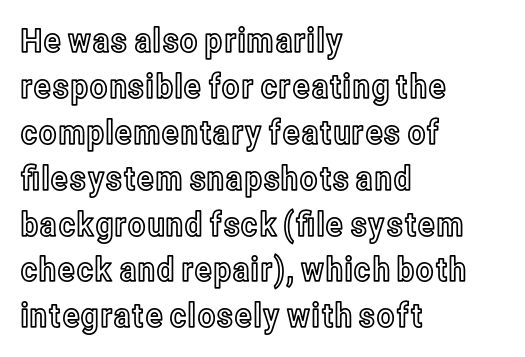
Q: Is the text italic (slanted)? A: No, it is upright.
Q: Is the text underlined? A: No.
Q: How is the paragraph aligned? A: Left-aligned.
Q: Is the spacing between letters normal or unusually wide? A: Normal.
Q: Is the spacing between lines tight, normal or loose? A: Normal.
Q: Width (condensed, normal, or wide)? A: Condensed.
Q: x-height? A: Medium.
Q: Monospaced? A: No.
